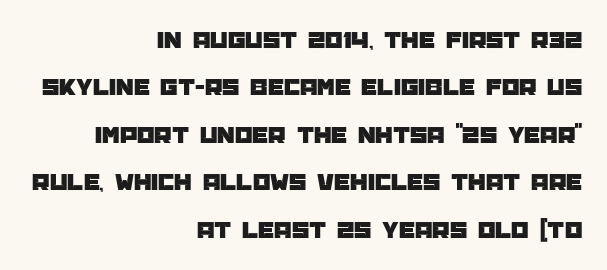
Q: Is the text italic (slanted)? A: No, it is upright.
Q: Is the text underlined? A: No.
Q: How is the paragraph aligned? A: Right-aligned.
Q: Is the spacing between letters normal or unusually wide? A: Normal.
Q: Is the spacing between lines tight, normal or loose? A: Loose.
